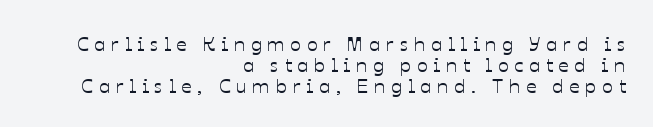
{"italic": "no", "underline": "no", "align": "right", "line_spacing": "tight", "line_spacing_ratio": 1.05, "letter_spacing": "wide", "letter_spacing_em": 0.29, "glyph_px": 20}
